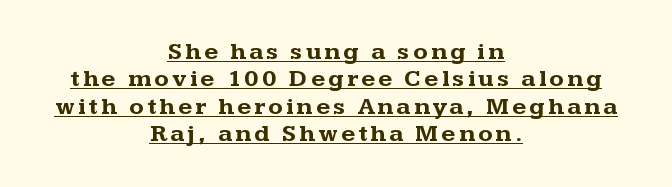
{"italic": "no", "bold": "yes", "underline": "yes", "align": "center", "line_spacing": "tight", "line_spacing_ratio": 1.14, "glyph_px": 24}
